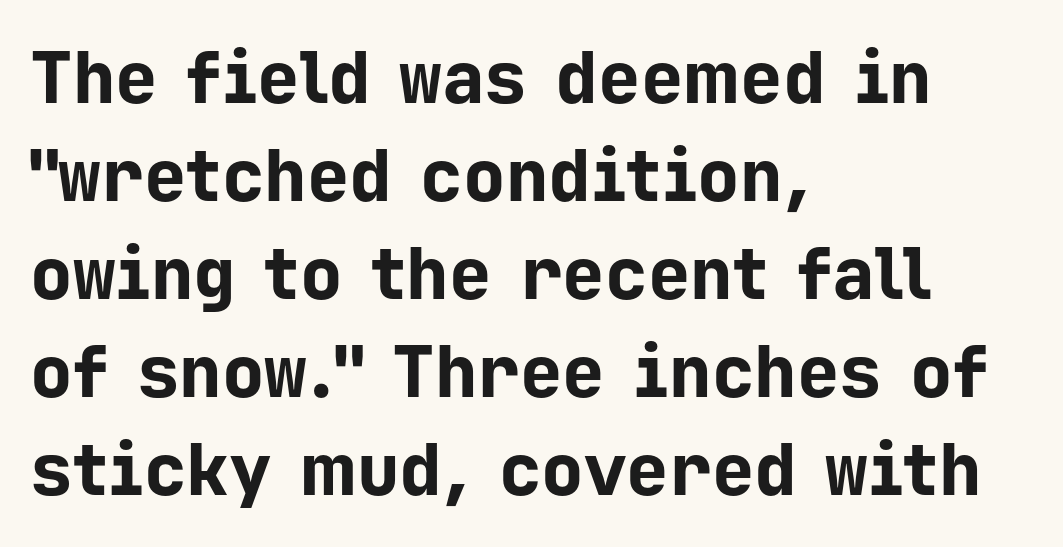
Q: Is the text bold? A: Yes.
Q: Is the text italic (slanted)? A: No, it is upright.
Q: Is the typeface a serif or a sans-serif typeface? A: Sans-serif.
Q: Is the text underlined? A: No.
Q: How is the paragraph aligned? A: Left-aligned.
Q: Is the spacing between letters normal or unusually wide? A: Normal.
Q: Is the spacing between lines tight, normal or loose? A: Normal.
Q: Width (condensed, normal, or wide)? A: Normal.
Q: Stroke contrast? A: Low.
Q: x-height? A: Medium.
Q: Monospaced? A: Yes.
